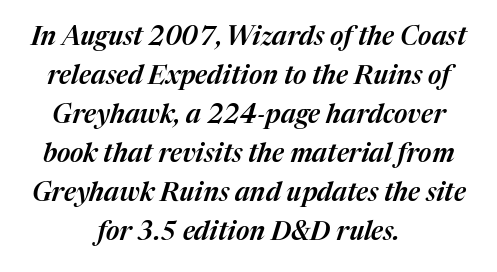
Baseline-to-baseline distance is the conventional proportion of letter height. This rendering leaves character spacing at its baseline value. The foot of each line stays bare and open. The passage shown leans; its letterforms are oblique. The text block is weighted toward neither margin, spreading evenly from the middle.
